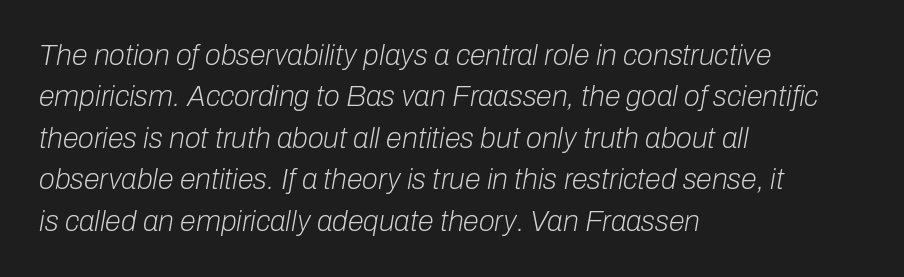
This rendering leaves character spacing at its baseline value. Typeset ragged right — the left edge is the straight one. Stroke mass is kept to a normal reading level or below. Descenders hang freely into open space. It's the slanting kind of type. Think of a printed novel: that variable character pitch is what you see here.
